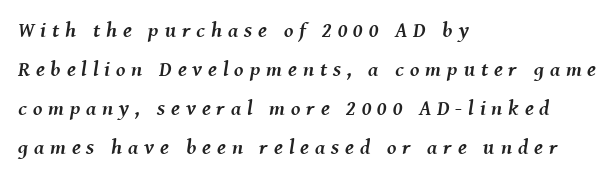
{"italic": "yes", "lean": "right", "slant_degrees": 8, "bold": "yes", "underline": "no", "align": "left", "line_spacing_ratio": 1.86, "letter_spacing": "wide", "letter_spacing_em": 0.28, "glyph_px": 21}
